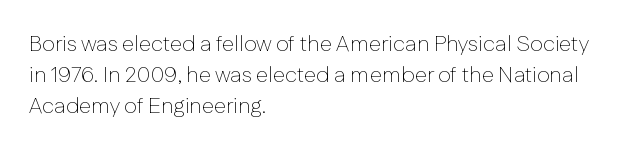
{"italic": "no", "bold": "no", "underline": "no", "align": "left", "line_spacing": "normal", "line_spacing_ratio": 1.42, "letter_spacing": "normal", "letter_spacing_em": 0.0, "glyph_px": 22}
